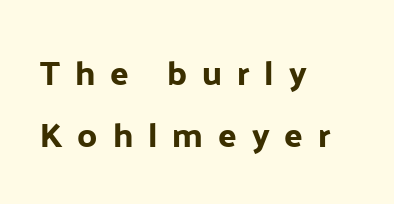
The image shows 34 px sans-serif type, upright; set left-aligned, line spacing 1.82x, unusually wide letter spacing (+0.44 em), not underlined; low stroke contrast and a medium x-height.
